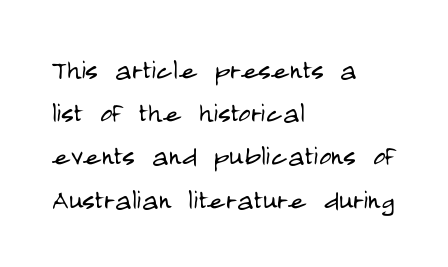
The image shows 34 px light, condensed sans-serif type, upright; set left-aligned, normal line spacing (1.27x), normal letter spacing, not underlined; low stroke contrast and a large x-height.
